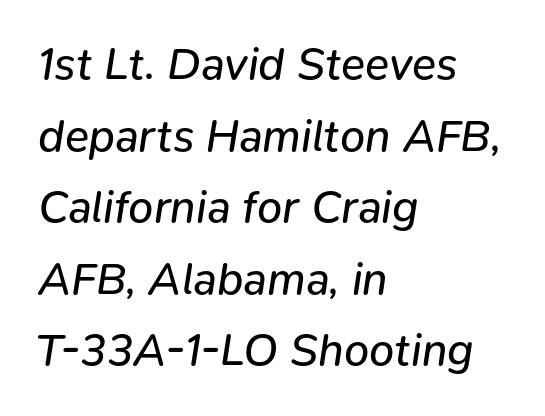
The image shows 45 px regular-weight type, italic (leaning right); set left-aligned, normal line spacing (1.59x), normal letter spacing, not underlined; low stroke contrast and a medium x-height.
